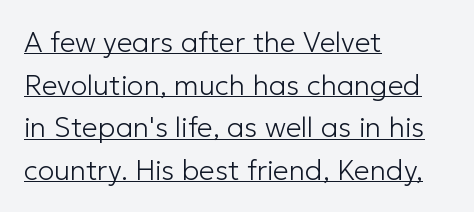
{"serif": "no", "italic": "no", "bold": "no", "weight": "light", "width": "normal", "stroke_contrast": "low", "x_height": "medium", "monospaced": "no", "underline": "yes", "align": "left", "line_spacing": "normal", "line_spacing_ratio": 1.52, "letter_spacing": "normal", "letter_spacing_em": 0.0, "glyph_px": 28}
